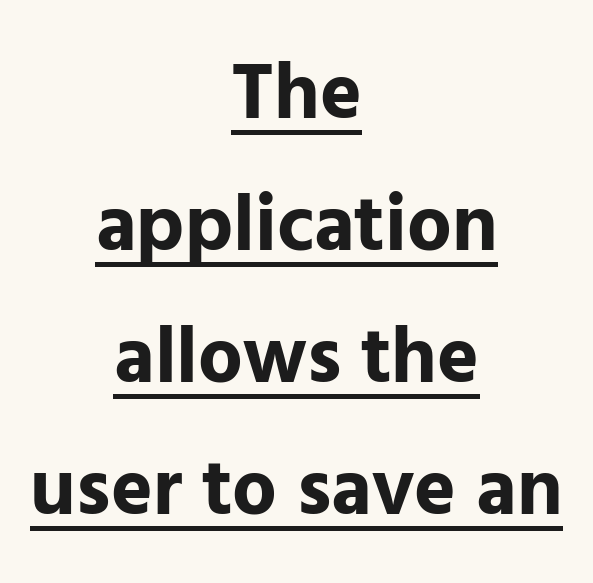
Q: Is the text bold? A: Yes.
Q: Is the text italic (slanted)? A: No, it is upright.
Q: Is the typeface a serif or a sans-serif typeface? A: Sans-serif.
Q: Is the text underlined? A: Yes.
Q: How is the paragraph aligned? A: Centered.
Q: Is the spacing between letters normal or unusually wide? A: Normal.
Q: Is the spacing between lines tight, normal or loose? A: Normal.
Q: Width (condensed, normal, or wide)? A: Normal.
Q: Stroke contrast? A: Low.
Q: x-height? A: Medium.
Q: Monospaced? A: No.
